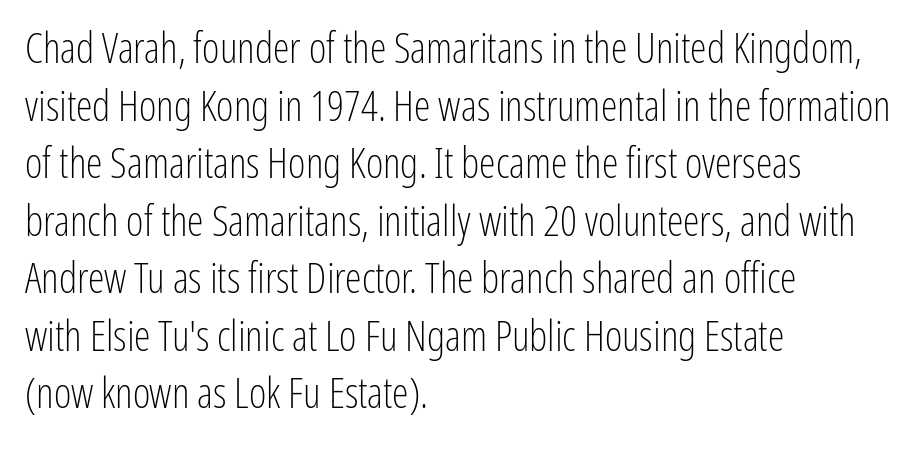
{"serif": "no", "italic": "no", "bold": "no", "weight": "light", "width": "condensed", "stroke_contrast": "low", "x_height": "medium", "monospaced": "no", "underline": "no", "align": "left", "line_spacing": "normal", "line_spacing_ratio": 1.37, "letter_spacing": "normal", "letter_spacing_em": 0.0, "glyph_px": 42}
